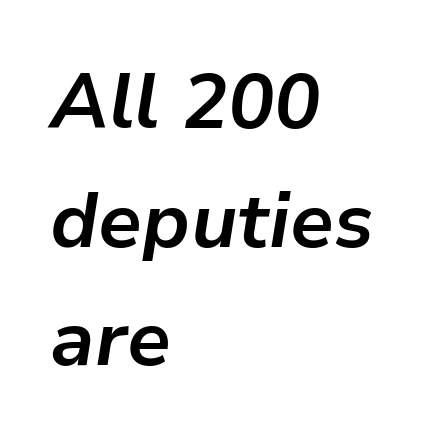
{"italic": "yes", "lean": "right", "slant_degrees": 9, "bold": "yes", "weight": "bold", "width": "normal", "stroke_contrast": "low", "x_height": "medium", "monospaced": "no", "underline": "no", "align": "left", "line_spacing": "normal", "line_spacing_ratio": 1.54, "letter_spacing": "normal", "letter_spacing_em": 0.0, "glyph_px": 77}
